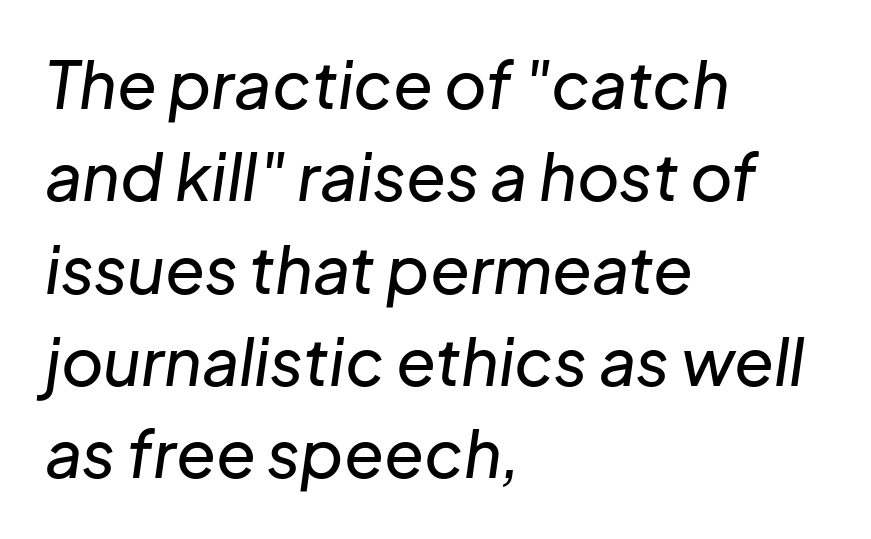
The image shows 65 px text type, italic (leaning right); set left-aligned, normal line spacing (1.42x), normal letter spacing, not underlined; low stroke contrast and a medium x-height.
